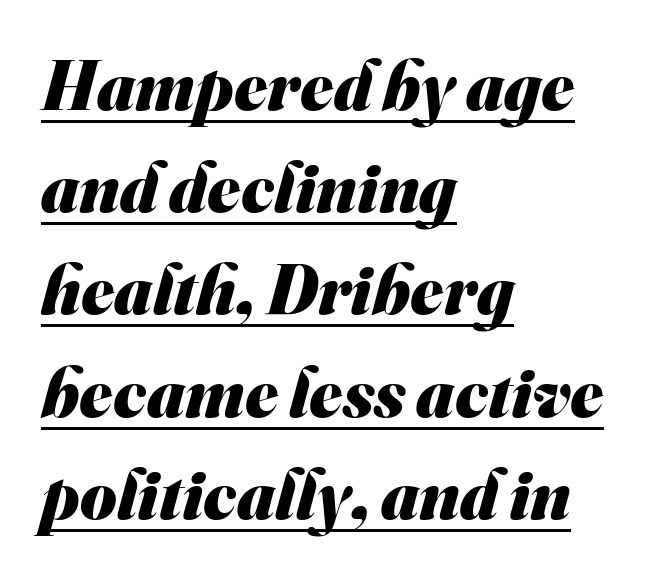
Q: Is the text bold? A: Yes.
Q: Is the typeface a serif or a sans-serif typeface? A: Sans-serif.
Q: Is the text underlined? A: Yes.
Q: How is the paragraph aligned? A: Left-aligned.
Q: Is the spacing between letters normal or unusually wide? A: Normal.
Q: Is the spacing between lines tight, normal or loose? A: Normal.
Q: Width (condensed, normal, or wide)? A: Normal.
Q: Stroke contrast? A: Medium.
Q: x-height? A: Small.
Q: Monospaced? A: No.
